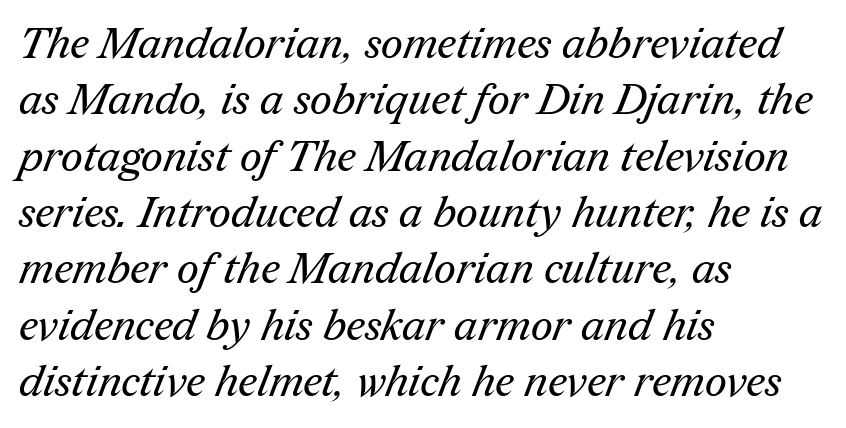
The image shows 43 px regular-weight serif type; set left-aligned, normal line spacing (1.31x), normal letter spacing, not underlined; medium stroke contrast and a medium x-height.
